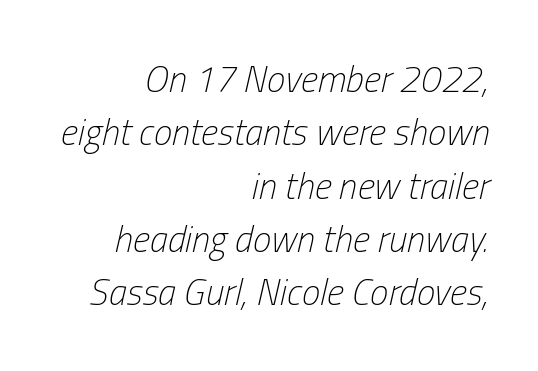
The image shows 37 px light, condensed type, italic (leaning right); set right-aligned, normal line spacing (1.44x), normal letter spacing, not underlined; low stroke contrast and a medium x-height.
